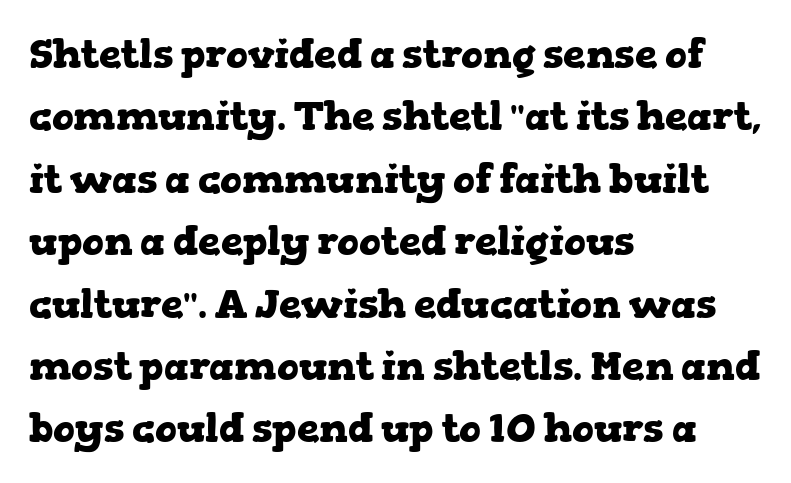
Does extra space separate the letters? No, they use regular spacing. What weight is shown? A full bold with thick strokes. The paragraph has a hard left edge and a soft right edge. The typography opts for an upright posture over an oblique one. The specimen omits any rule beneath the text block's lines. The passage shown is typed in a proportional face where columns would drift.
